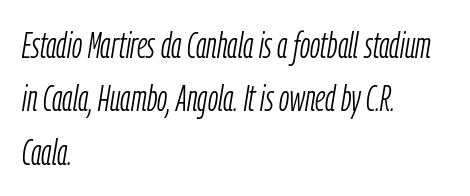
Q: Is the text bold? A: No.
Q: Is the text italic (slanted)? A: Yes, it leans right by about 9 degrees.
Q: Is the text underlined? A: No.
Q: How is the paragraph aligned? A: Left-aligned.
Q: Is the spacing between letters normal or unusually wide? A: Normal.
Q: Is the spacing between lines tight, normal or loose? A: Normal.
Q: Width (condensed, normal, or wide)? A: Condensed.
Q: Stroke contrast? A: Low.
Q: x-height? A: Medium.
Q: Monospaced? A: No.
